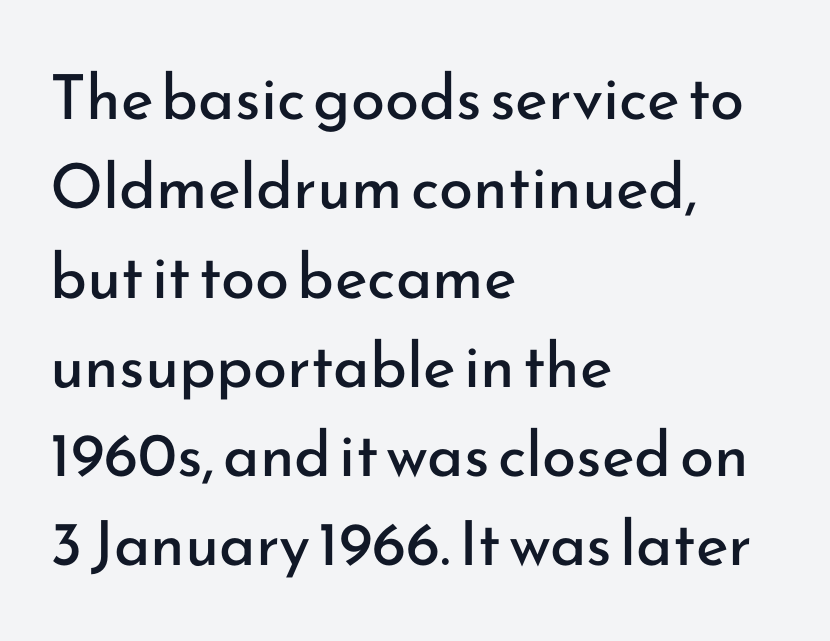
The image shows 62 px regular-weight sans-serif type, upright; set left-aligned, normal line spacing (1.44x), normal letter spacing, not underlined; low stroke contrast and a small x-height.
